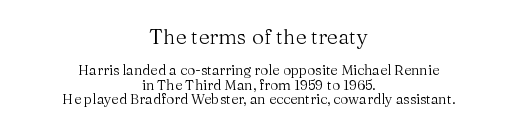
The image shows 21 px text type, upright; set centered, tight line spacing (1.03x), normal letter spacing, not underlined; the first (top) block is 1.5x larger.
